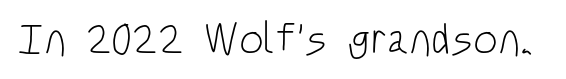
{"serif": "no", "italic": "no", "bold": "no", "weight": "light", "width": "condensed", "stroke_contrast": "low", "x_height": "large", "monospaced": "no", "underline": "no", "letter_spacing": "normal", "letter_spacing_em": 0.0, "glyph_px": 44}
